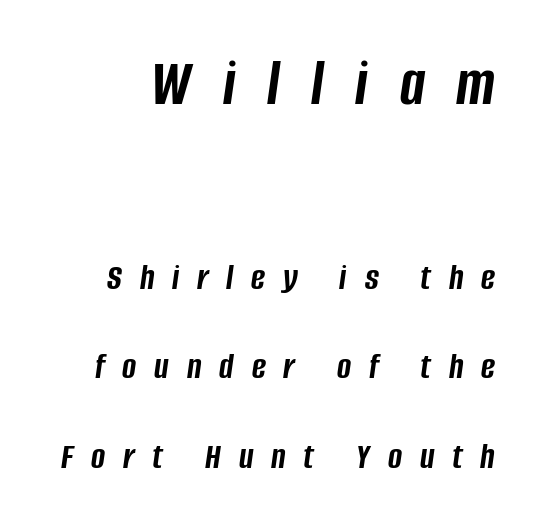
Someone cranked the tracking dial way up on this one. Horizontal bands of white between lines are thick stripes. Any mark beneath the type? The region is blank. You can tell it's italic because the verticals aren't actually vertical. The characters look thick and weighty, a clear bold.
